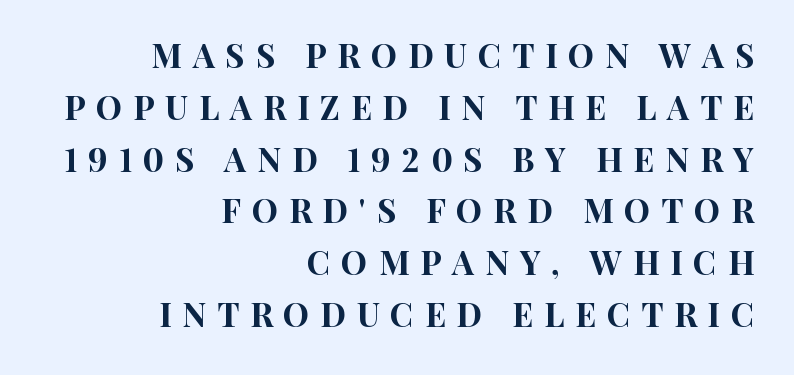
{"serif": "no", "italic": "no", "width": "condensed", "stroke_contrast": "high", "x_height": "large", "monospaced": "no", "underline": "no", "align": "right", "line_spacing": "normal", "line_spacing_ratio": 1.57, "letter_spacing": "wide", "letter_spacing_em": 0.33, "glyph_px": 33}
